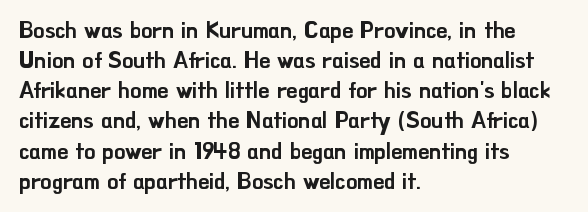
Q: Is the text italic (slanted)? A: No, it is upright.
Q: Is the text underlined? A: No.
Q: How is the paragraph aligned? A: Left-aligned.
Q: Is the spacing between letters normal or unusually wide? A: Normal.
Q: Is the spacing between lines tight, normal or loose? A: Normal.
